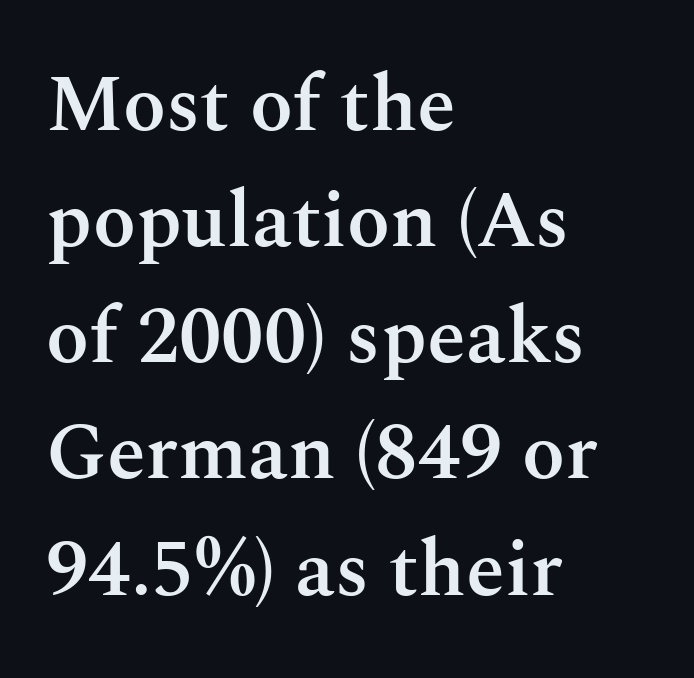
Unlike italic type, these characters show no tilt at all. Leading: standard. The string is rendered with underlining switched off. The passage shown is typed in a proportional face where columns would drift. The letterforms sit shoulder to shoulder at normal distance. Layout note: lines flush left.
